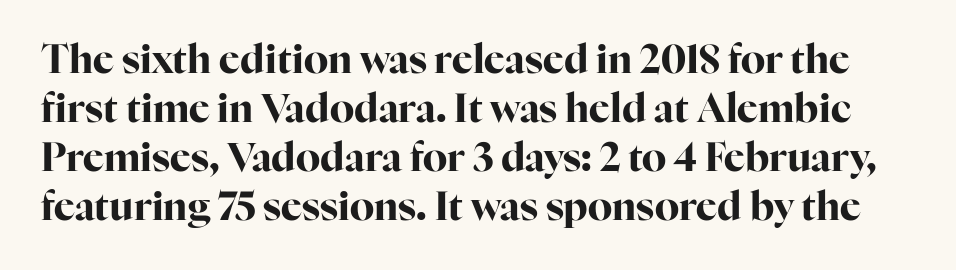
The image shows 39 px bold serif type, upright; set normal line spacing (1.26x), normal letter spacing, not underlined; high stroke contrast and a medium x-height.
